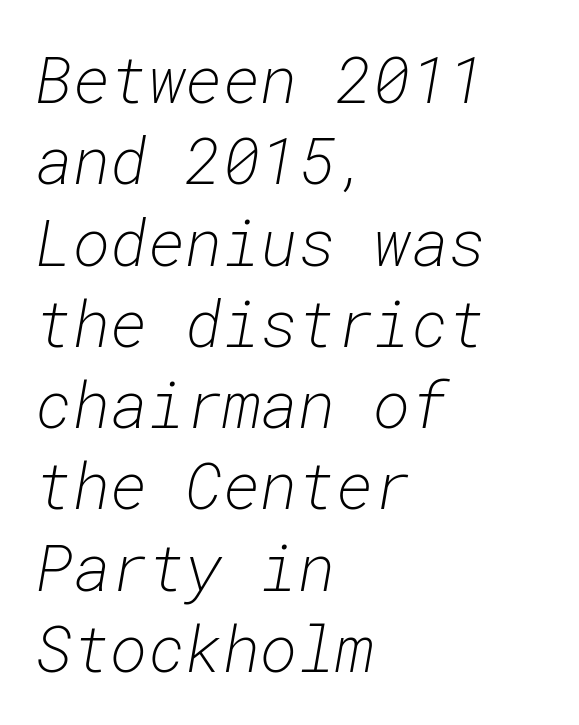
Weight: not bold — regular or lighter. The specimen reads as italic at a glance. The letters march in equal steps, a hallmark of fixed-pitch type. Leftover space on each line is placed entirely after the last word. A bare baseline throughout the passage. Does extra space separate the letters? No, they use regular spacing.
